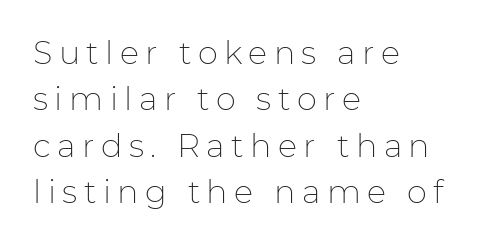
Q: Is the text bold? A: No.
Q: Is the text italic (slanted)? A: No, it is upright.
Q: Is the typeface a serif or a sans-serif typeface? A: Sans-serif.
Q: Is the text underlined? A: No.
Q: How is the paragraph aligned? A: Left-aligned.
Q: Is the spacing between letters normal or unusually wide? A: Unusually wide.
Q: Is the spacing between lines tight, normal or loose? A: Normal.
Q: Width (condensed, normal, or wide)? A: Normal.
Q: Stroke contrast? A: Low.
Q: x-height? A: Medium.
Q: Monospaced? A: No.
